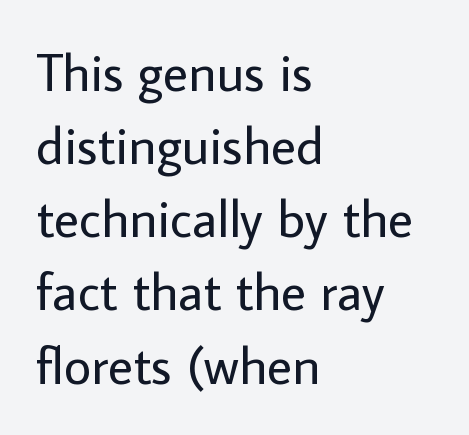
The image shows 53 px regular-weight sans-serif type, upright; set left-aligned, normal line spacing (1.38x), normal letter spacing, not underlined; low stroke contrast and a medium x-height.
